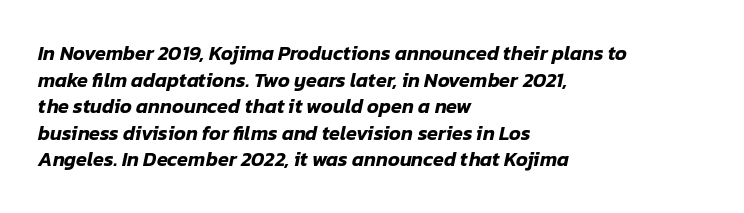
Q: Is the text italic (slanted)? A: Yes, it leans right by about 12 degrees.
Q: Is the text underlined? A: No.
Q: How is the paragraph aligned? A: Left-aligned.
Q: Is the spacing between letters normal or unusually wide? A: Normal.
Q: Is the spacing between lines tight, normal or loose? A: Normal.
